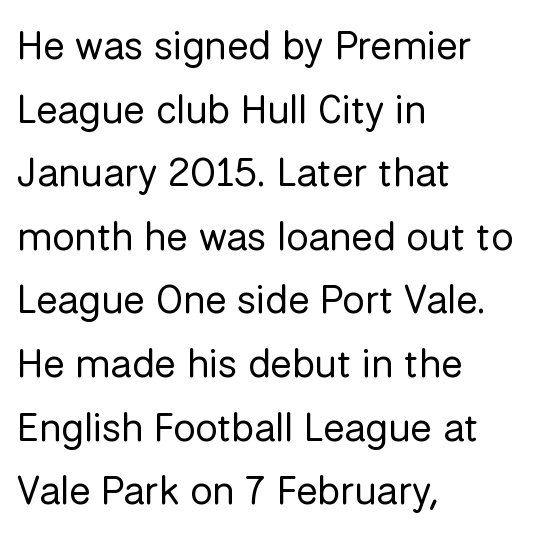
Q: Is the text bold? A: No.
Q: Is the text italic (slanted)? A: No, it is upright.
Q: Is the typeface a serif or a sans-serif typeface? A: Sans-serif.
Q: Is the text underlined? A: No.
Q: How is the paragraph aligned? A: Left-aligned.
Q: Is the spacing between letters normal or unusually wide? A: Normal.
Q: Is the spacing between lines tight, normal or loose? A: Normal.
Q: Width (condensed, normal, or wide)? A: Normal.
Q: Stroke contrast? A: Low.
Q: x-height? A: Medium.
Q: Monospaced? A: No.
